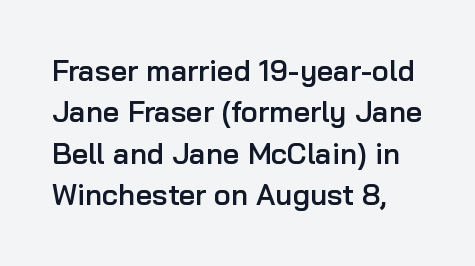
The image shows 29 px semibold sans-serif type, upright; set normal line spacing (1.43x), normal letter spacing, not underlined; low stroke contrast and a medium x-height.
